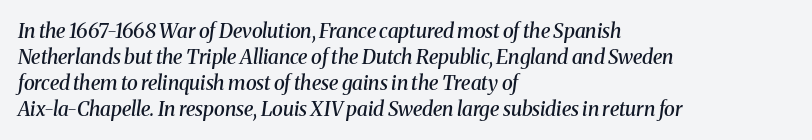
The area under the type is left untouched. Posture: slanted. Does extra space separate the letters? No, they use regular spacing. As a designer I'd log this as weight 600, semibold. Alignment: flush left.
